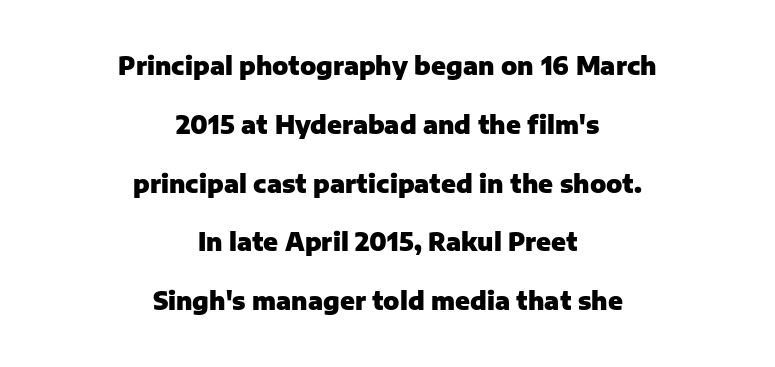
The image shows 24 px bold type, upright; set centered, loose line spacing (2.45x), normal letter spacing, not underlined.
